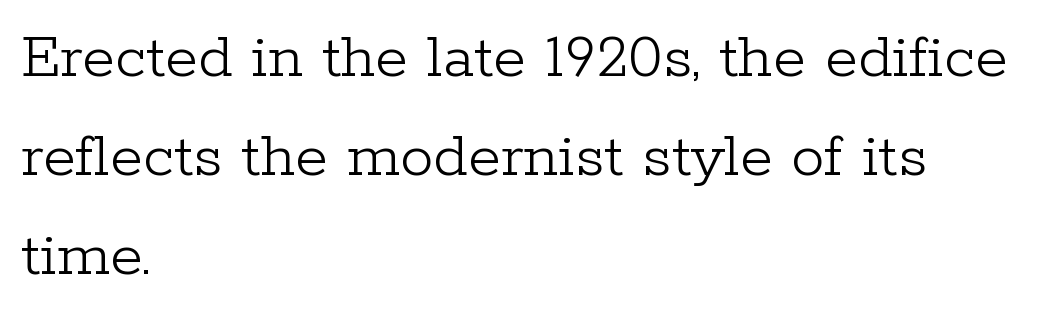
Q: Is the text bold? A: No.
Q: Is the text italic (slanted)? A: No, it is upright.
Q: Is the typeface a serif or a sans-serif typeface? A: Serif.
Q: Is the text underlined? A: No.
Q: How is the paragraph aligned? A: Left-aligned.
Q: Is the spacing between letters normal or unusually wide? A: Normal.
Q: Is the spacing between lines tight, normal or loose? A: Normal.
Q: Width (condensed, normal, or wide)? A: Normal.
Q: Stroke contrast? A: Low.
Q: x-height? A: Medium.
Q: Monospaced? A: No.
